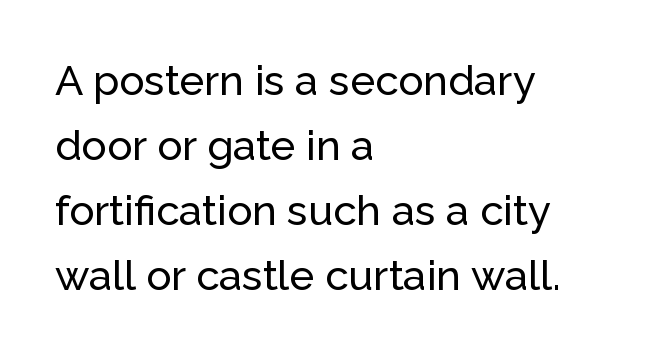
Q: Is the text italic (slanted)? A: No, it is upright.
Q: Is the typeface a serif or a sans-serif typeface? A: Sans-serif.
Q: Is the text underlined? A: No.
Q: How is the paragraph aligned? A: Left-aligned.
Q: Is the spacing between letters normal or unusually wide? A: Normal.
Q: Is the spacing between lines tight, normal or loose? A: Normal.
Q: Width (condensed, normal, or wide)? A: Normal.
Q: Stroke contrast? A: Low.
Q: x-height? A: Medium.
Q: Monospaced? A: No.
